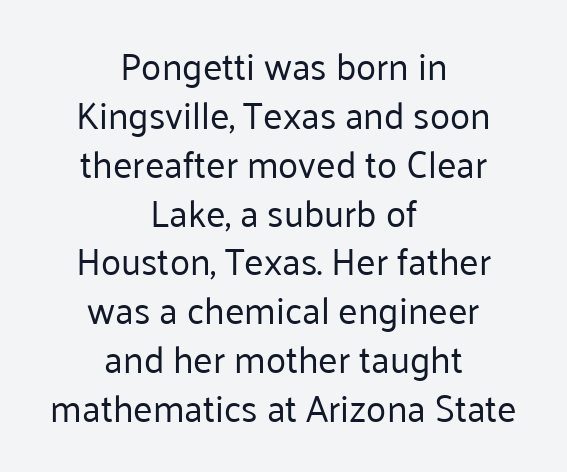
{"serif": "no", "italic": "no", "bold": "no", "weight": "regular", "width": "normal", "stroke_contrast": "low", "x_height": "medium", "monospaced": "no", "underline": "no", "align": "center", "line_spacing": "normal", "line_spacing_ratio": 1.32, "letter_spacing": "normal", "letter_spacing_em": 0.0, "glyph_px": 37}
